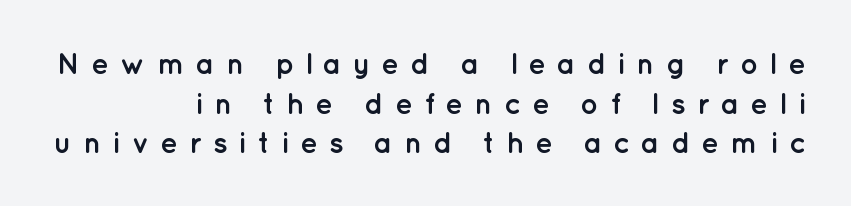
{"serif": "no", "italic": "no", "bold": "yes", "weight": "semibold", "width": "normal", "stroke_contrast": "low", "x_height": "medium", "monospaced": "no", "underline": "no", "align": "right", "line_spacing": "normal", "line_spacing_ratio": 1.32, "letter_spacing": "wide", "letter_spacing_em": 0.36, "glyph_px": 30}
